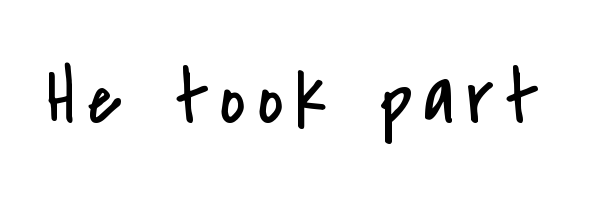
Any mark beneath the type? The region is blank. This sample uses a sans-serif face. No letter is thick-stroked: the sample isn't bold. A typesetter would mark this as roman, not italic. Think of a printed novel: that variable character pitch is what you see here.
